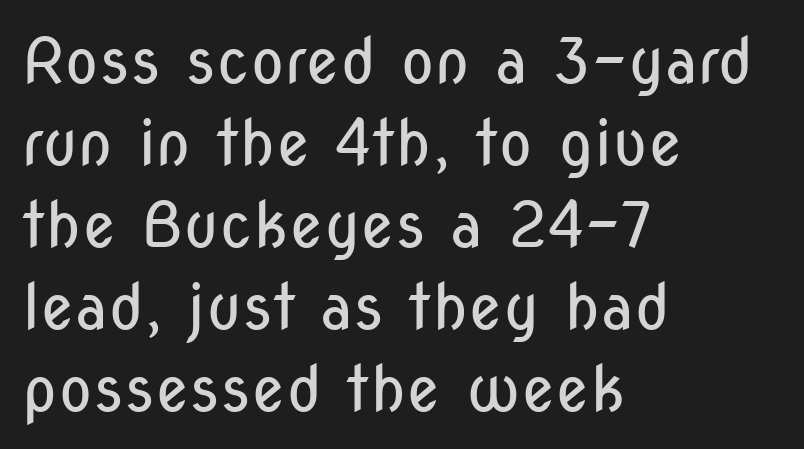
{"serif": "no", "italic": "no", "bold": "no", "weight": "regular", "width": "condensed", "stroke_contrast": "low", "x_height": "medium", "monospaced": "no", "underline": "no", "align": "left", "line_spacing": "normal", "line_spacing_ratio": 1.3, "letter_spacing": "normal", "letter_spacing_em": 0.0, "glyph_px": 63}
